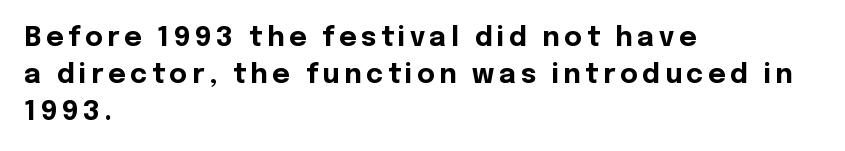
A bare baseline throughout the passage. This rendering uses left alignment, leaving the right contour irregular. Leading matches the norm, producing a regular column. The font is running at its bold setting. Italic: no, the glyphs are upright roman.
